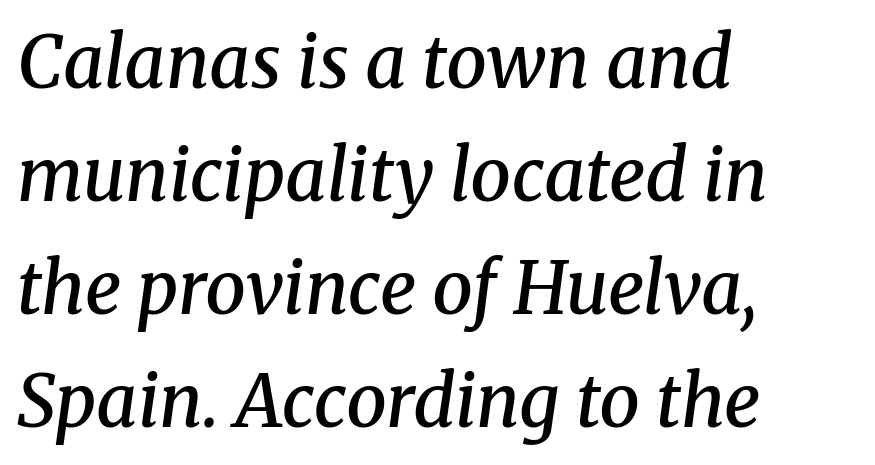
The text block is weighted toward the left margin, trailing off unevenly rightward. In terms of letterspacing, this is plain default setting. This is moderately heavy type, rendered in semibold. The text was rendered using a seriffed face with decorative stroke endings. Whoever set this chose a conventional vertical rhythm.
